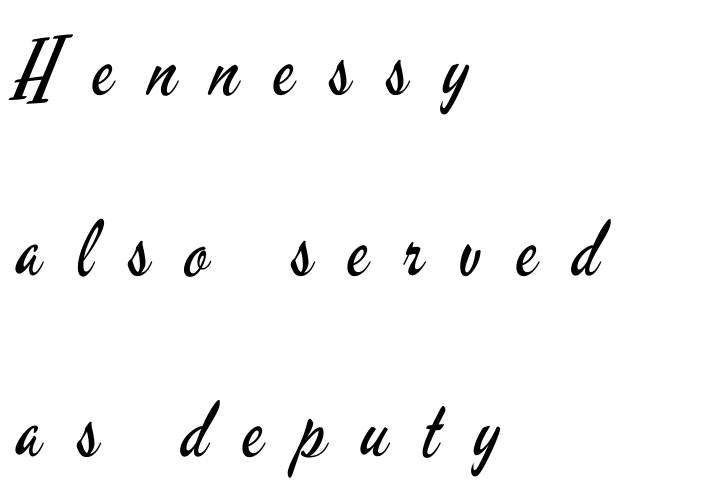
In terms of letterspacing, this is a distinctly airy, spread setting. Is the block centered? No — it sits flush against the left margin. This sample uses a sans-serif face.
